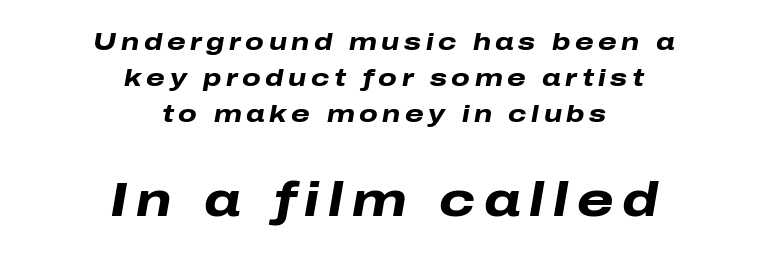
{"italic": "yes", "lean": "right", "slant_degrees": 10, "bold": "yes", "weight": "heavy", "width": "wide", "stroke_contrast": "low", "x_height": "medium", "monospaced": "no", "underline": "no", "align": "center", "line_spacing": "normal", "line_spacing_ratio": 1.5, "larger_block": "second", "size_ratio": 1.96, "glyph_px": 47}
